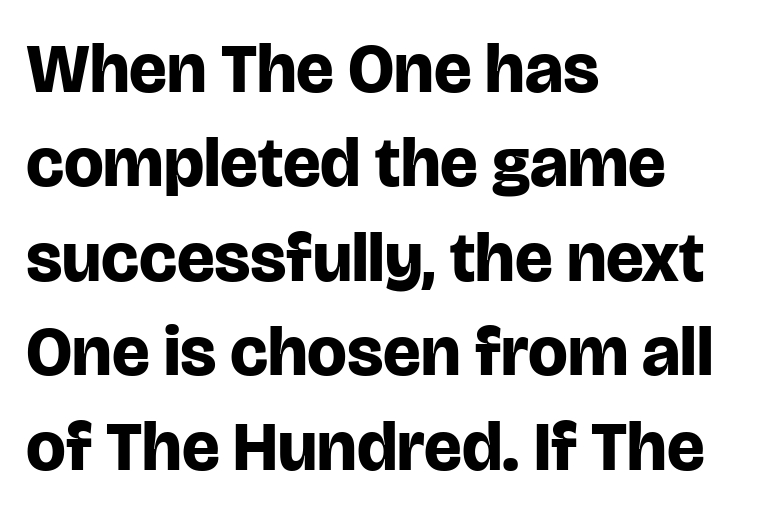
The image shows 70 px bold sans-serif type, upright; set left-aligned, normal line spacing (1.35x), normal letter spacing, not underlined; low stroke contrast and a large x-height.
